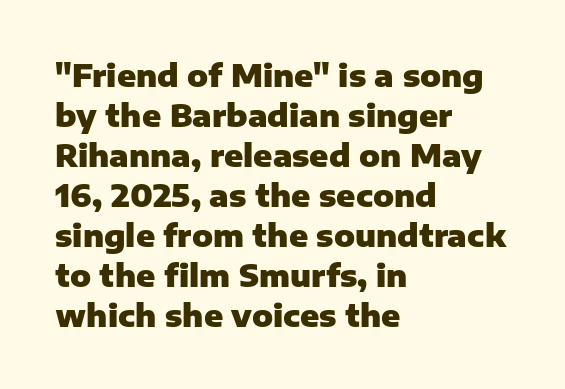
{"serif": "no", "italic": "no", "bold": "yes", "weight": "heavy", "width": "normal", "stroke_contrast": "low", "x_height": "medium", "monospaced": "no", "underline": "no", "align": "left", "line_spacing": "normal", "line_spacing_ratio": 1.29, "letter_spacing": "normal", "letter_spacing_em": 0.0, "glyph_px": 31}
